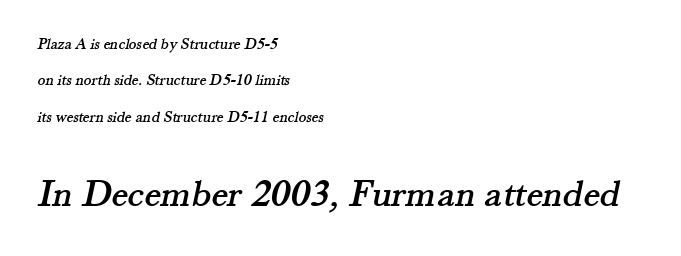
{"serif": "yes", "width": "normal", "stroke_contrast": "medium", "x_height": "small", "monospaced": "no", "underline": "no", "align": "left", "line_spacing": "loose", "line_spacing_ratio": 2.27, "letter_spacing": "normal", "letter_spacing_em": 0.0, "larger_block": "second", "size_ratio": 2.44, "glyph_px": 39}
